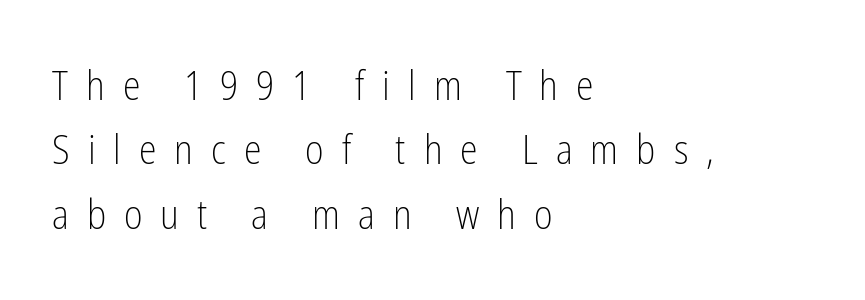
Q: Is the text bold? A: No.
Q: Is the text italic (slanted)? A: No, it is upright.
Q: Is the typeface a serif or a sans-serif typeface? A: Sans-serif.
Q: Is the text underlined? A: No.
Q: How is the paragraph aligned? A: Left-aligned.
Q: Is the spacing between letters normal or unusually wide? A: Unusually wide.
Q: Is the spacing between lines tight, normal or loose? A: Normal.
Q: Width (condensed, normal, or wide)? A: Condensed.
Q: Stroke contrast? A: Low.
Q: x-height? A: Medium.
Q: Monospaced? A: No.
